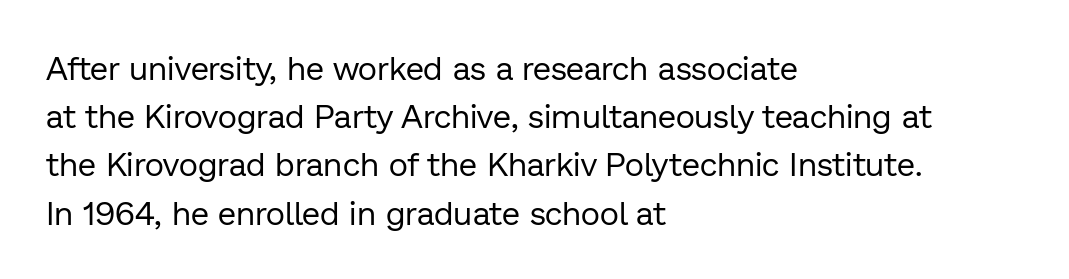
Q: Is the text bold? A: No.
Q: Is the text italic (slanted)? A: No, it is upright.
Q: Is the typeface a serif or a sans-serif typeface? A: Sans-serif.
Q: Is the text underlined? A: No.
Q: How is the paragraph aligned? A: Left-aligned.
Q: Is the spacing between letters normal or unusually wide? A: Normal.
Q: Is the spacing between lines tight, normal or loose? A: Normal.
Q: Width (condensed, normal, or wide)? A: Normal.
Q: Stroke contrast? A: Low.
Q: x-height? A: Medium.
Q: Monospaced? A: No.
